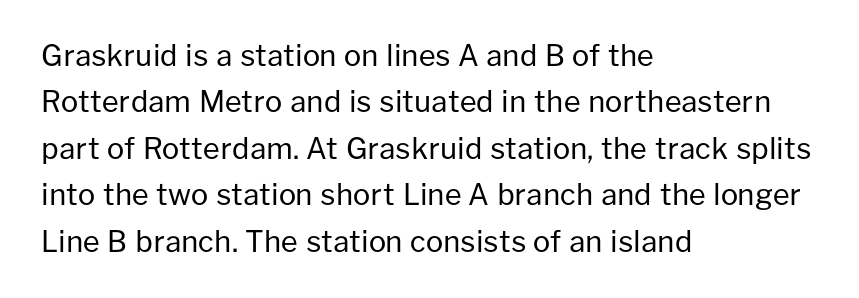
Q: Is the text bold? A: No.
Q: Is the text italic (slanted)? A: No, it is upright.
Q: Is the typeface a serif or a sans-serif typeface? A: Sans-serif.
Q: Is the text underlined? A: No.
Q: How is the paragraph aligned? A: Left-aligned.
Q: Is the spacing between letters normal or unusually wide? A: Normal.
Q: Is the spacing between lines tight, normal or loose? A: Normal.
Q: Width (condensed, normal, or wide)? A: Normal.
Q: Stroke contrast? A: Low.
Q: x-height? A: Medium.
Q: Monospaced? A: No.
